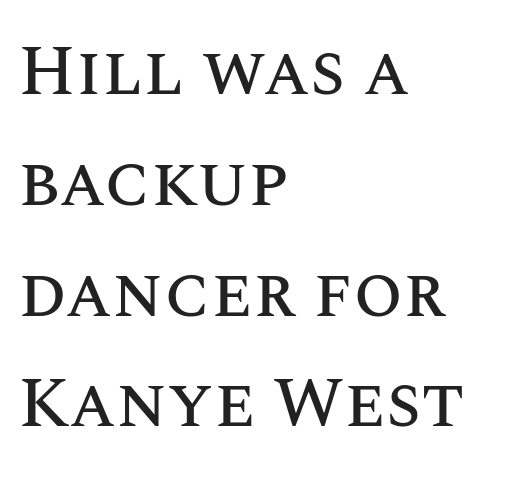
The image shows 71 px text type, upright; set left-aligned, normal line spacing (1.56x), normal letter spacing, not underlined; medium stroke contrast and a large x-height.
